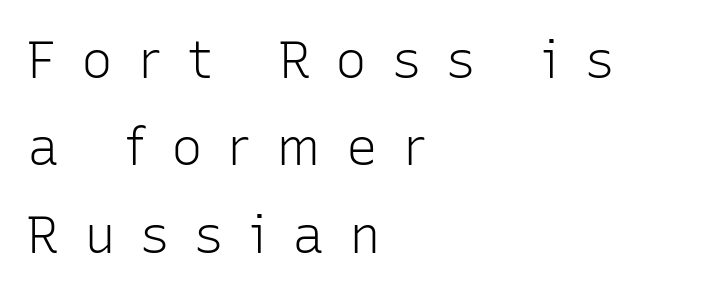
The image shows 53 px light sans-serif type, upright; set left-aligned, normal line spacing (1.65x), unusually wide letter spacing (+0.47 em), not underlined; low stroke contrast and a medium x-height.
